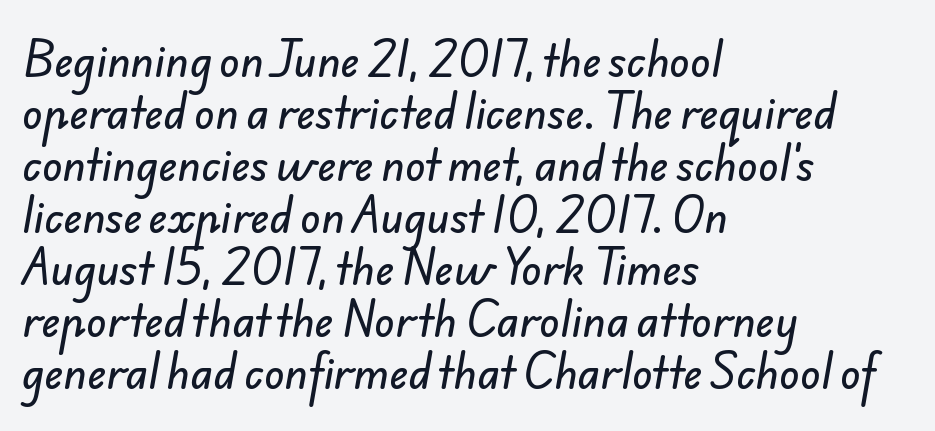
Q: Is the typeface a serif or a sans-serif typeface? A: Sans-serif.
Q: Is the text underlined? A: No.
Q: How is the paragraph aligned? A: Left-aligned.
Q: Is the spacing between letters normal or unusually wide? A: Normal.
Q: Width (condensed, normal, or wide)? A: Normal.
Q: Stroke contrast? A: Low.
Q: x-height? A: Small.
Q: Monospaced? A: No.
